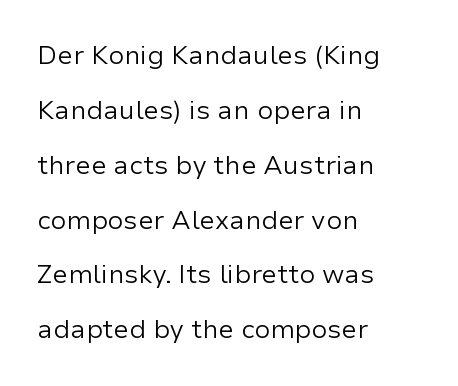
The image shows 26 px text type, upright; set left-aligned, loose line spacing (2.11x), normal letter spacing, not underlined.
